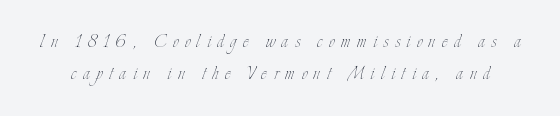
{"bold": "no", "underline": "no", "line_spacing": "normal", "line_spacing_ratio": 1.46, "letter_spacing": "wide", "letter_spacing_em": 0.31, "glyph_px": 22}
